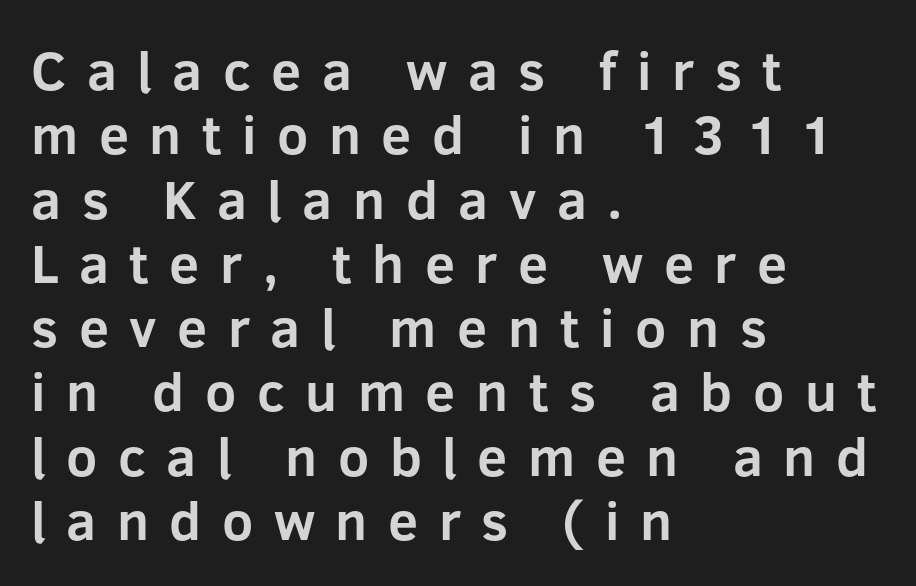
{"serif": "no", "italic": "no", "bold": "yes", "weight": "bold", "width": "normal", "stroke_contrast": "low", "x_height": "medium", "monospaced": "no", "underline": "no", "align": "left", "line_spacing_ratio": 1.19, "letter_spacing": "wide", "letter_spacing_em": 0.38, "glyph_px": 54}
